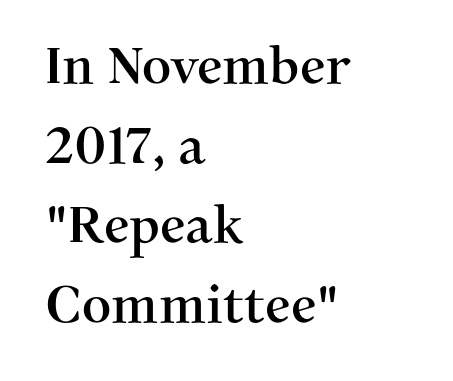
The image shows 51 px serif type, upright; set left-aligned, normal line spacing (1.56x), normal letter spacing, not underlined; medium stroke contrast and a medium x-height.
